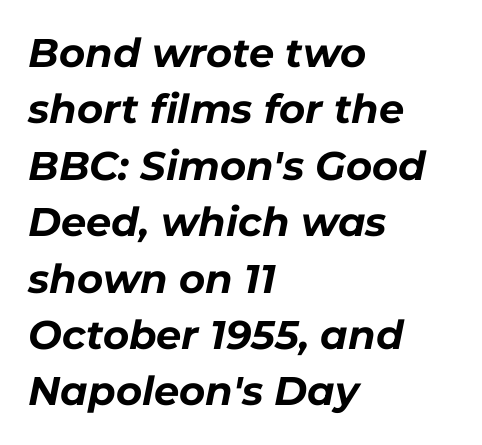
Q: Is the text bold? A: Yes.
Q: Is the text italic (slanted)? A: Yes, it leans right by about 11 degrees.
Q: Is the text underlined? A: No.
Q: How is the paragraph aligned? A: Left-aligned.
Q: Is the spacing between letters normal or unusually wide? A: Normal.
Q: Is the spacing between lines tight, normal or loose? A: Normal.
Q: Width (condensed, normal, or wide)? A: Normal.
Q: Stroke contrast? A: Low.
Q: x-height? A: Medium.
Q: Monospaced? A: No.
